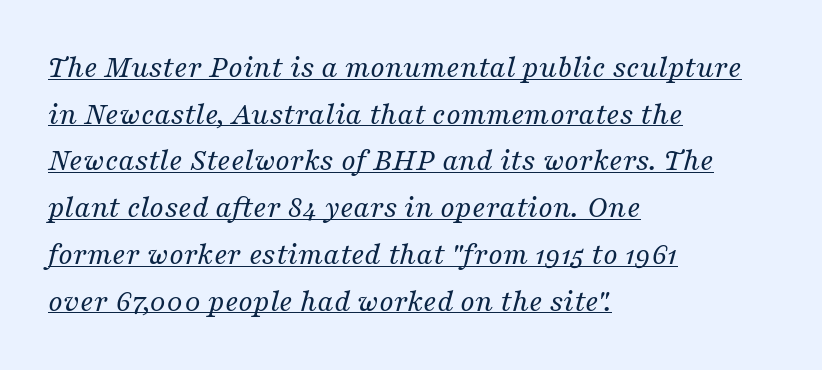
Somebody hit Ctrl+U on this one — the words are underlined. Is there much room between lines? A standard amount, neither cramped nor airy. Varying glyph widths throughout — classic text-font behaviour. The axis of the letterforms is tilted away from vertical. Casual observation: everything's shoved over to the left.
